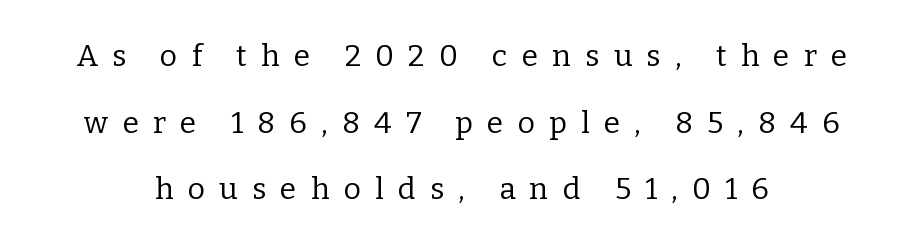
Q: Is the text bold? A: No.
Q: Is the text italic (slanted)? A: No, it is upright.
Q: Is the typeface a serif or a sans-serif typeface? A: Serif.
Q: Is the text underlined? A: No.
Q: How is the paragraph aligned? A: Centered.
Q: Is the spacing between letters normal or unusually wide? A: Unusually wide.
Q: Is the spacing between lines tight, normal or loose? A: Loose.
Q: Width (condensed, normal, or wide)? A: Normal.
Q: Stroke contrast? A: Low.
Q: x-height? A: Medium.
Q: Monospaced? A: No.
